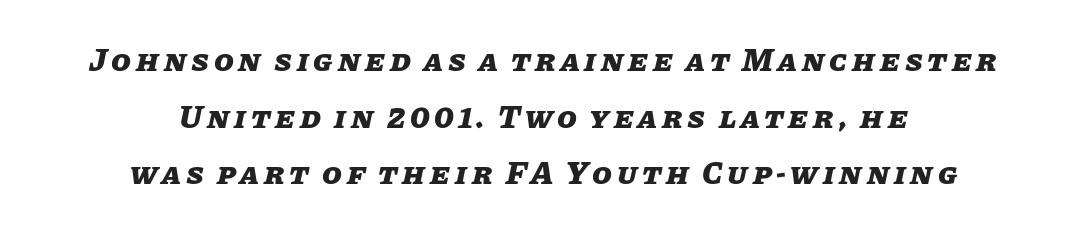
The image shows 32 px heavy type, italic (leaning right); set centered, line spacing 1.77x, not underlined; low stroke contrast and a large x-height.
